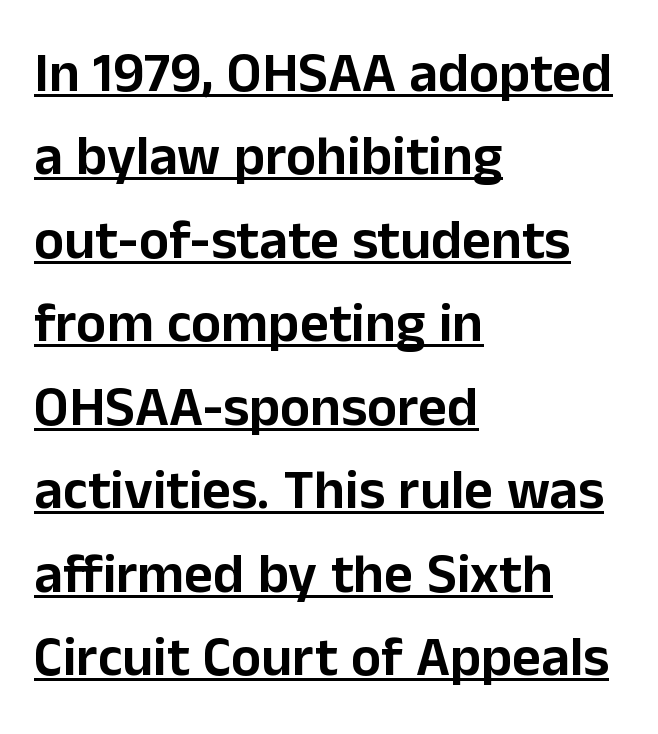
The image shows 56 px sans-serif type, upright; set left-aligned, normal line spacing (1.49x), normal letter spacing, underlined; low stroke contrast and a medium x-height.
